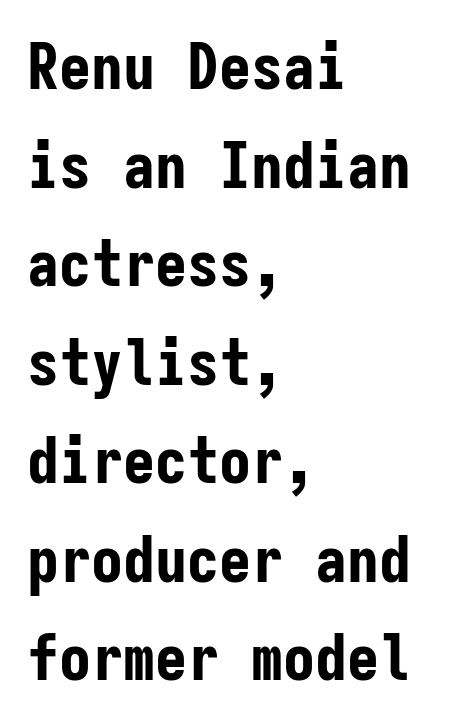
Q: Is the text bold? A: Yes.
Q: Is the text italic (slanted)? A: No, it is upright.
Q: Is the typeface a serif or a sans-serif typeface? A: Sans-serif.
Q: Is the text underlined? A: No.
Q: How is the paragraph aligned? A: Left-aligned.
Q: Is the spacing between letters normal or unusually wide? A: Normal.
Q: Is the spacing between lines tight, normal or loose? A: Normal.
Q: Width (condensed, normal, or wide)? A: Condensed.
Q: Stroke contrast? A: Low.
Q: x-height? A: Medium.
Q: Monospaced? A: Yes.
